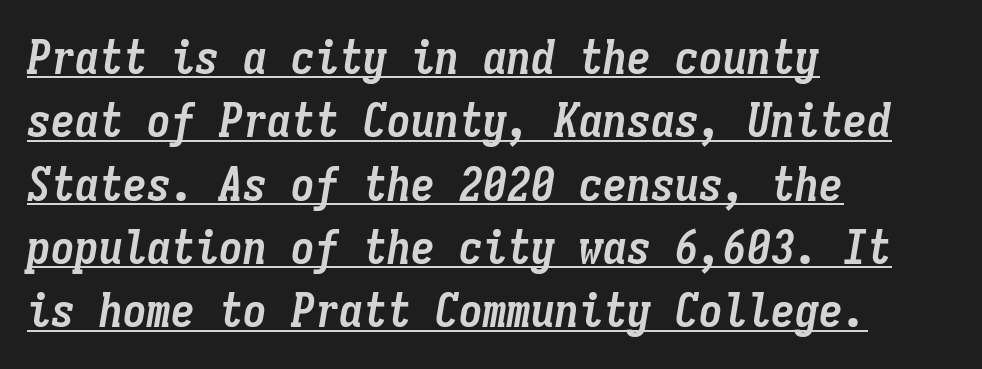
The image shows 48 px semibold, condensed type, italic (leaning right), monospaced; set left-aligned, normal line spacing (1.32x), normal letter spacing, underlined; low stroke contrast and a medium x-height.
